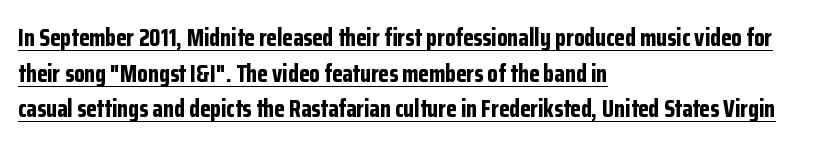
Beneath each row of characters lies a ruled line. A typesetter would call this leading conventional body-copy spacing. Look at the tracking — it's just the regular setting, nothing added. The paragraph has a hard left edge and a soft right edge.
